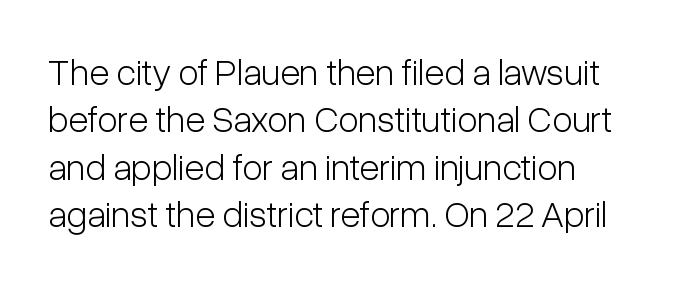
Unlike italic type, these characters show no tilt at all. Plain, unruled lines of type. Regular leading. The gaps between neighbouring characters are ordinary and unremarkable.
